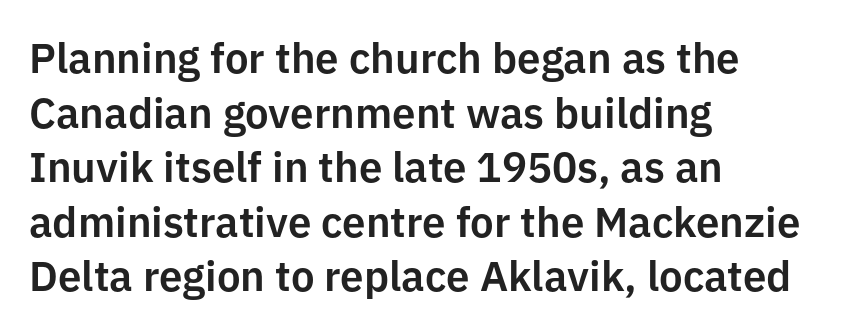
The image shows 42 px sans-serif type, upright; set left-aligned, normal line spacing (1.3x), normal letter spacing, not underlined; low stroke contrast and a medium x-height.
